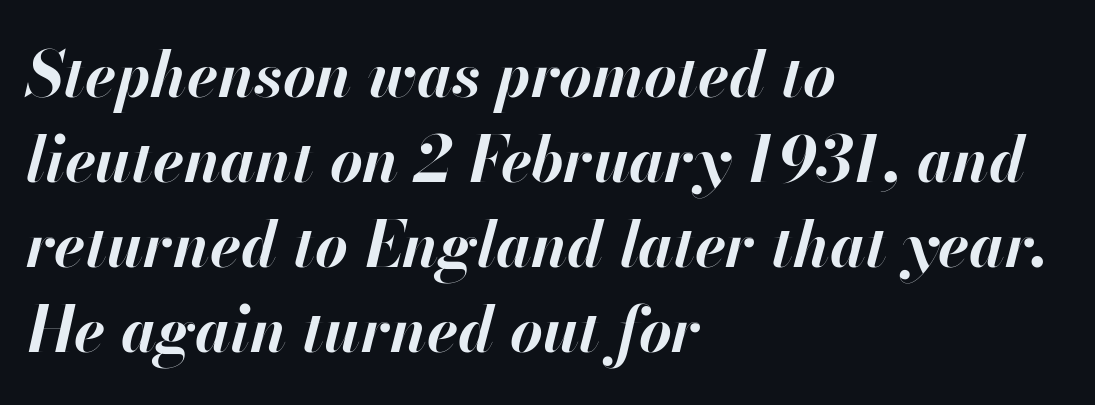
Horizontal alignment here is leftward, the default for most running prose. The passage shown is not underscored anywhere. Does the leading feel generous? No, just average. Nobody touched the tracking dial on this one.
